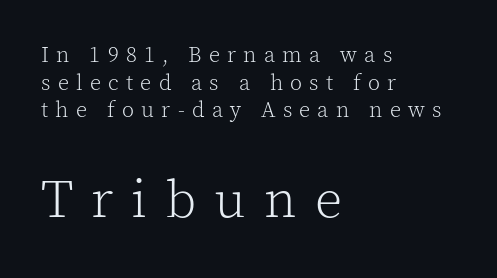
Notice how the stems are strictly vertical — no italics here. The passage shown stacks its lines at a standard gap. Varying glyph widths throughout — classic text-font behaviour. Stem width sits at or under what a default text font uses.
